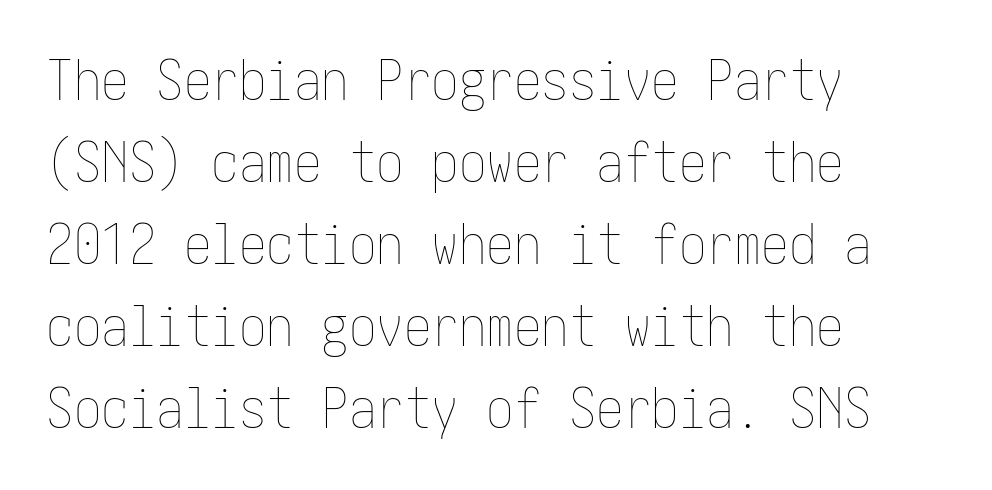
Q: Is the text bold? A: No.
Q: Is the text italic (slanted)? A: No, it is upright.
Q: Is the text underlined? A: No.
Q: How is the paragraph aligned? A: Left-aligned.
Q: Is the spacing between letters normal or unusually wide? A: Normal.
Q: Is the spacing between lines tight, normal or loose? A: Normal.
Q: Width (condensed, normal, or wide)? A: Condensed.
Q: Stroke contrast? A: Low.
Q: x-height? A: Medium.
